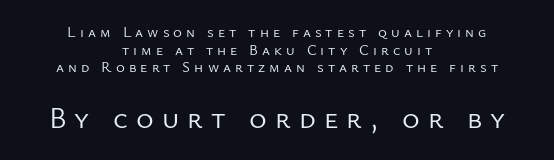
{"serif": "no", "italic": "no", "bold": "no", "weight": "regular", "width": "normal", "stroke_contrast": "low", "x_height": "medium", "monospaced": "no", "underline": "no", "align": "center", "line_spacing_ratio": 1.17, "letter_spacing": "wide", "letter_spacing_em": 0.27, "larger_block": "second", "size_ratio": 2.0, "glyph_px": 30}
